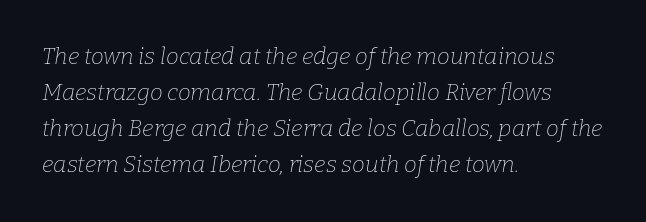
Q: Is the text bold? A: No.
Q: Is the text italic (slanted)? A: Yes, it leans right by about 9 degrees.
Q: Is the text underlined? A: No.
Q: How is the paragraph aligned? A: Left-aligned.
Q: Is the spacing between letters normal or unusually wide? A: Normal.
Q: Is the spacing between lines tight, normal or loose? A: Normal.
